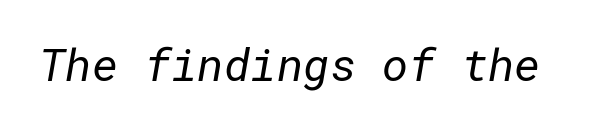
These lines keep a tight, regular rhythm from letter to letter. Look at the bottom of the vertical strokes: they stop flat, with no serifs. Clear beneath every line of the passage. Stems and bowls with no extra thickness — not bold.
